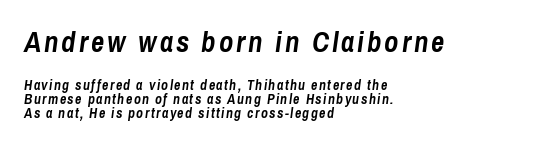
{"italic": "yes", "lean": "right", "slant_degrees": 8, "bold": "yes", "weight": "semibold", "width": "condensed", "stroke_contrast": "low", "x_height": "medium", "monospaced": "no", "underline": "no", "align": "left", "line_spacing": "tight", "line_spacing_ratio": 1.0, "larger_block": "first", "size_ratio": 2.07, "glyph_px": 29}
